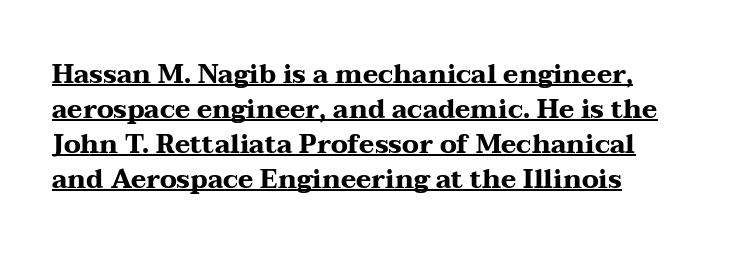
The image shows 26 px bold type, upright; set normal line spacing (1.35x), normal letter spacing, underlined.
